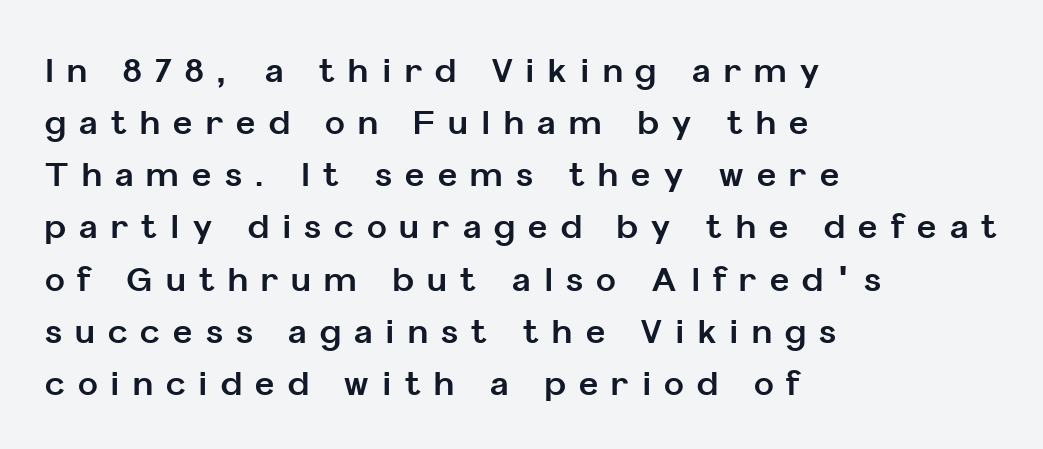
{"serif": "no", "italic": "no", "bold": "yes", "weight": "bold", "width": "normal", "stroke_contrast": "low", "x_height": "medium", "monospaced": "no", "underline": "no", "align": "left", "line_spacing": "normal", "line_spacing_ratio": 1.58, "letter_spacing": "wide", "letter_spacing_em": 0.4, "glyph_px": 33}
